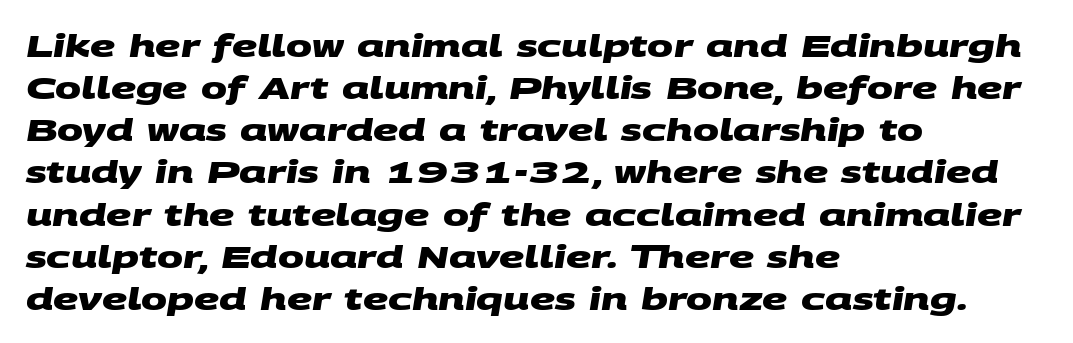
{"serif": "no", "bold": "yes", "weight": "heavy", "width": "wide", "stroke_contrast": "medium", "x_height": "large", "monospaced": "no", "underline": "no", "align": "left", "line_spacing": "normal", "line_spacing_ratio": 1.36, "letter_spacing": "normal", "letter_spacing_em": 0.0, "glyph_px": 31}
